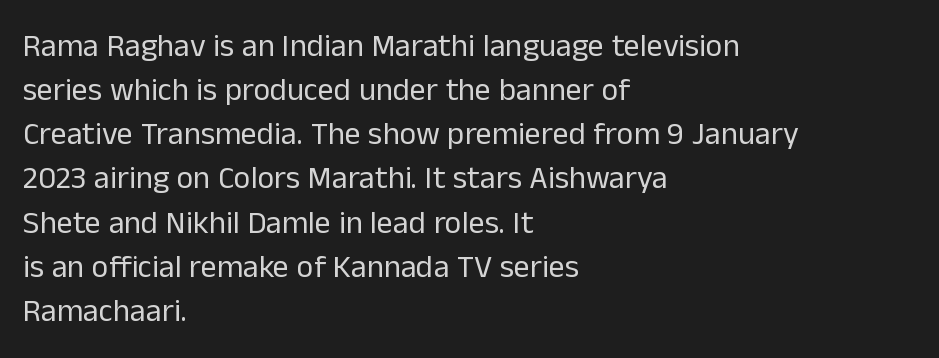
Q: Is the text bold? A: No.
Q: Is the text italic (slanted)? A: No, it is upright.
Q: Is the typeface a serif or a sans-serif typeface? A: Sans-serif.
Q: Is the text underlined? A: No.
Q: How is the paragraph aligned? A: Left-aligned.
Q: Is the spacing between letters normal or unusually wide? A: Normal.
Q: Is the spacing between lines tight, normal or loose? A: Normal.
Q: Width (condensed, normal, or wide)? A: Normal.
Q: Stroke contrast? A: Low.
Q: x-height? A: Medium.
Q: Monospaced? A: No.
